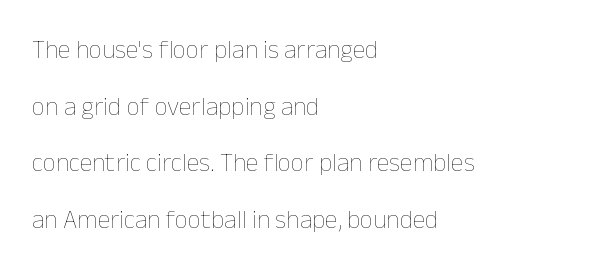
Lines of text with bare space underneath. Weight: not bold — regular or lighter. If you drew a ruler down the left edge, every line would touch it. How are the letters spaced? Ordinarily, with no added tracking.
